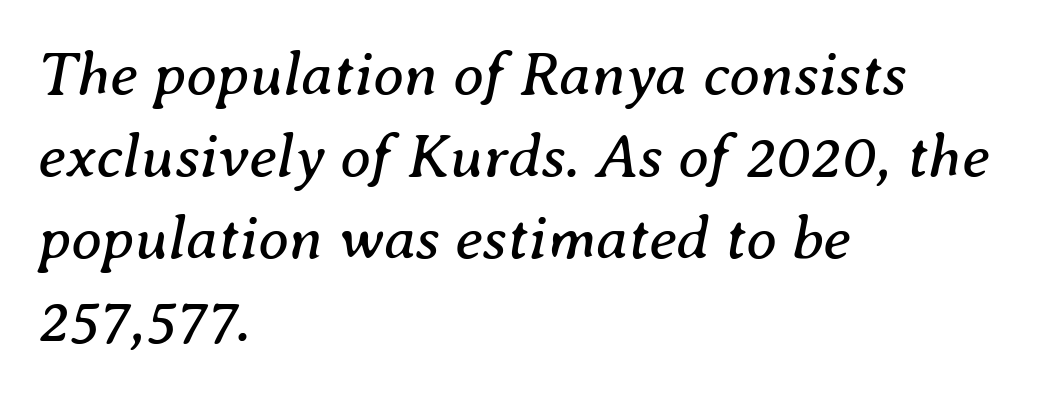
Q: Is the text bold? A: No.
Q: Is the text italic (slanted)? A: Yes, it leans right by about 8 degrees.
Q: Is the typeface a serif or a sans-serif typeface? A: Serif.
Q: Is the text underlined? A: No.
Q: How is the paragraph aligned? A: Left-aligned.
Q: Is the spacing between letters normal or unusually wide? A: Normal.
Q: Is the spacing between lines tight, normal or loose? A: Normal.
Q: Width (condensed, normal, or wide)? A: Normal.
Q: Stroke contrast? A: Medium.
Q: x-height? A: Medium.
Q: Monospaced? A: No.
